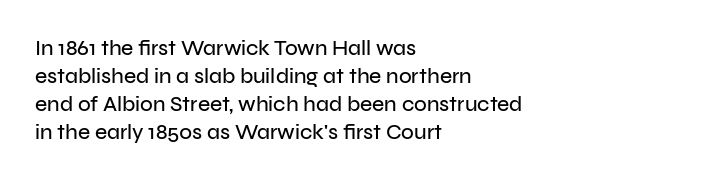
The image shows 21 px text type, upright; set left-aligned, normal line spacing (1.33x), normal letter spacing, not underlined.
